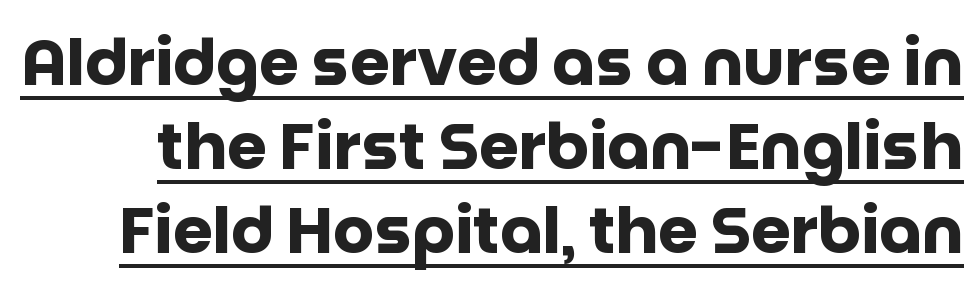
The image shows 64 px heavy sans-serif type, upright; set normal line spacing (1.31x), normal letter spacing, underlined; low stroke contrast and a large x-height.
